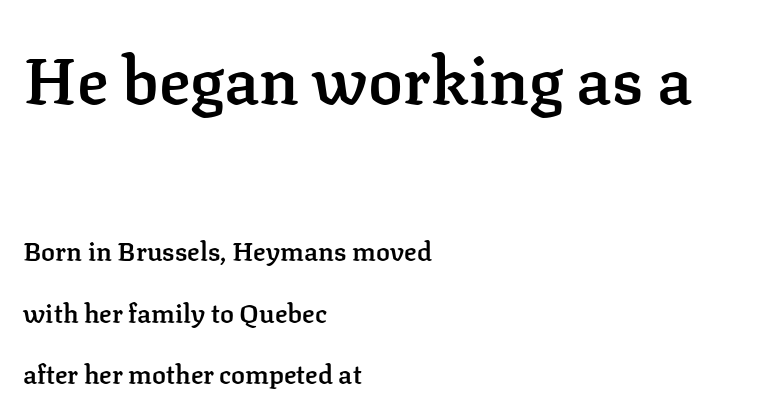
{"serif": "yes", "italic": "no", "bold": "semi", "weight": "semibold", "width": "normal", "stroke_contrast": "low", "x_height": "medium", "monospaced": "no", "underline": "no", "align": "left", "line_spacing": "loose", "line_spacing_ratio": 2.36, "letter_spacing": "normal", "letter_spacing_em": 0.0, "larger_block": "first", "size_ratio": 2.5, "glyph_px": 65}
